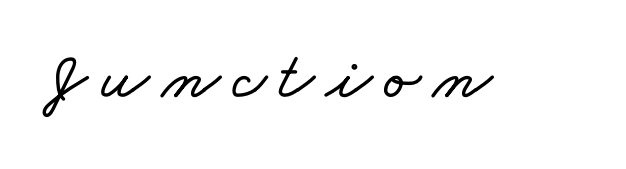
The image shows 68 px wide type; set not underlined; low stroke contrast and a small x-height.
